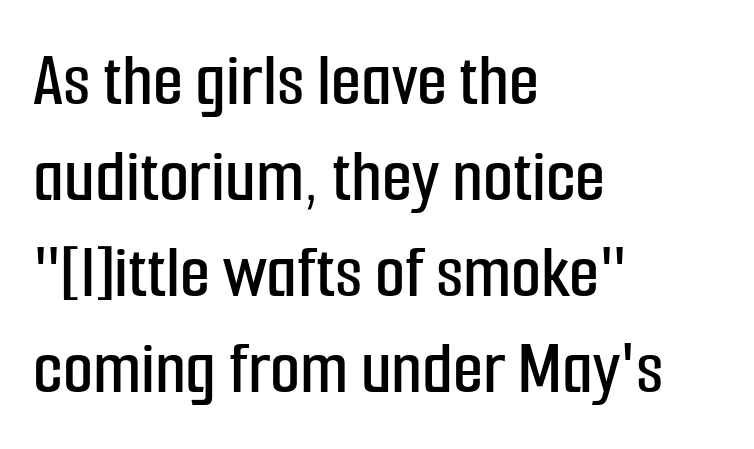
{"serif": "no", "italic": "no", "width": "condensed", "stroke_contrast": "low", "x_height": "medium", "monospaced": "no", "underline": "no", "align": "left", "line_spacing_ratio": 1.23, "letter_spacing": "normal", "letter_spacing_em": 0.0, "glyph_px": 78}
